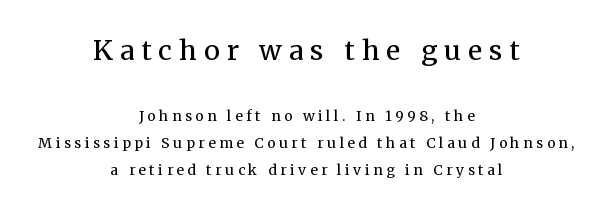
{"italic": "no", "bold": "no", "underline": "no", "align": "center", "line_spacing": "loose", "line_spacing_ratio": 1.94, "letter_spacing": "wide", "letter_spacing_em": 0.26, "larger_block": "first", "size_ratio": 1.93, "glyph_px": 27}
